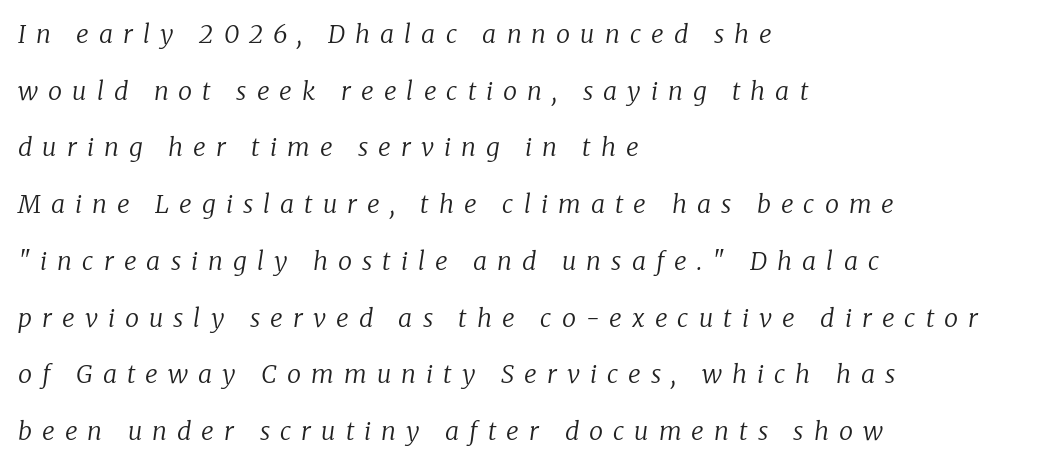
{"italic": "yes", "lean": "right", "slant_degrees": 8, "bold": "no", "underline": "no", "align": "left", "line_spacing": "loose", "line_spacing_ratio": 2.27, "letter_spacing": "wide", "letter_spacing_em": 0.4, "glyph_px": 25}
